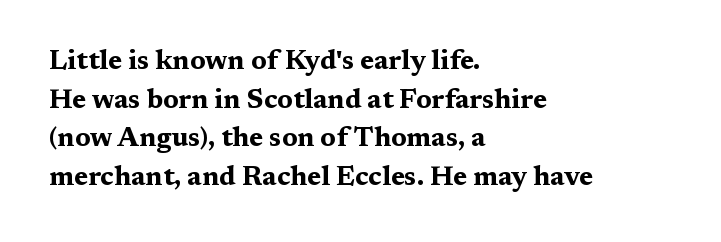
The glyphs are unaccompanied by any horizontal stroke below them. Alignment: flush left. Its strokes are broad and dark, the hallmark of bold type. Designer's note — italics off, roman on.
